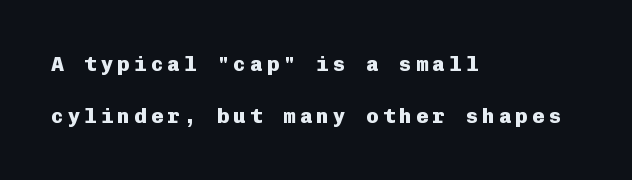
Q: Is the text bold? A: Yes.
Q: Is the text italic (slanted)? A: No, it is upright.
Q: Is the text underlined? A: No.
Q: How is the paragraph aligned? A: Left-aligned.
Q: Is the spacing between lines tight, normal or loose? A: Loose.
